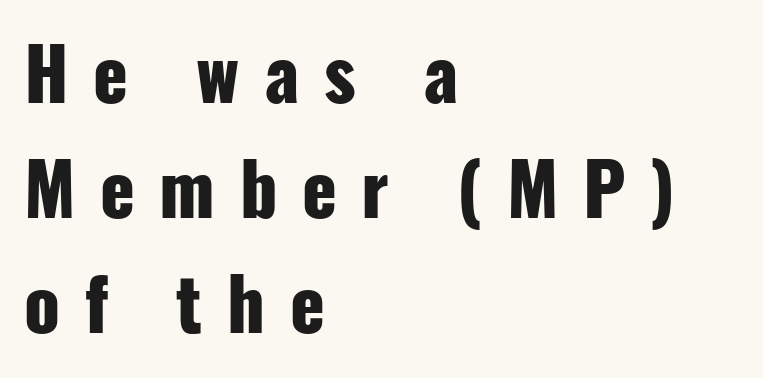
Quick note: underline off. Set as a true bold cut, around the 700 mark. These lines are composed in type without serifs. A classic flush-left, rag-right setting is used for this passage. These lines are rendered in a variable-pitch font.
